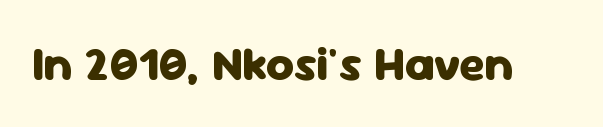
Notice how thick the strokes are: this is what a full bold looks like. The letters stand straight up with perfectly vertical stems. These lines are rendered in a variable-pitch font. Nobody drew a line under any word here. Nothing sits at the stroke ends, so this counts as sans-serif.
